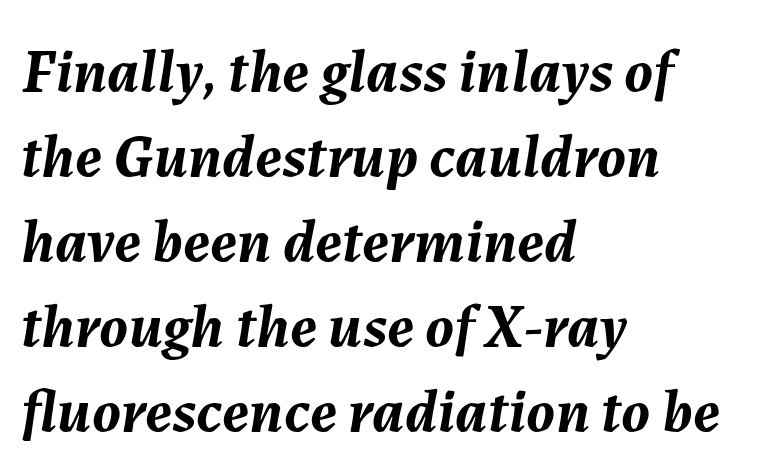
Q: Is the text bold? A: Yes.
Q: Is the text italic (slanted)? A: Yes, it leans right by about 7 degrees.
Q: Is the text underlined? A: No.
Q: How is the paragraph aligned? A: Left-aligned.
Q: Is the spacing between letters normal or unusually wide? A: Normal.
Q: Is the spacing between lines tight, normal or loose? A: Normal.
Q: Width (condensed, normal, or wide)? A: Normal.
Q: Stroke contrast? A: Medium.
Q: x-height? A: Medium.
Q: Monospaced? A: No.
